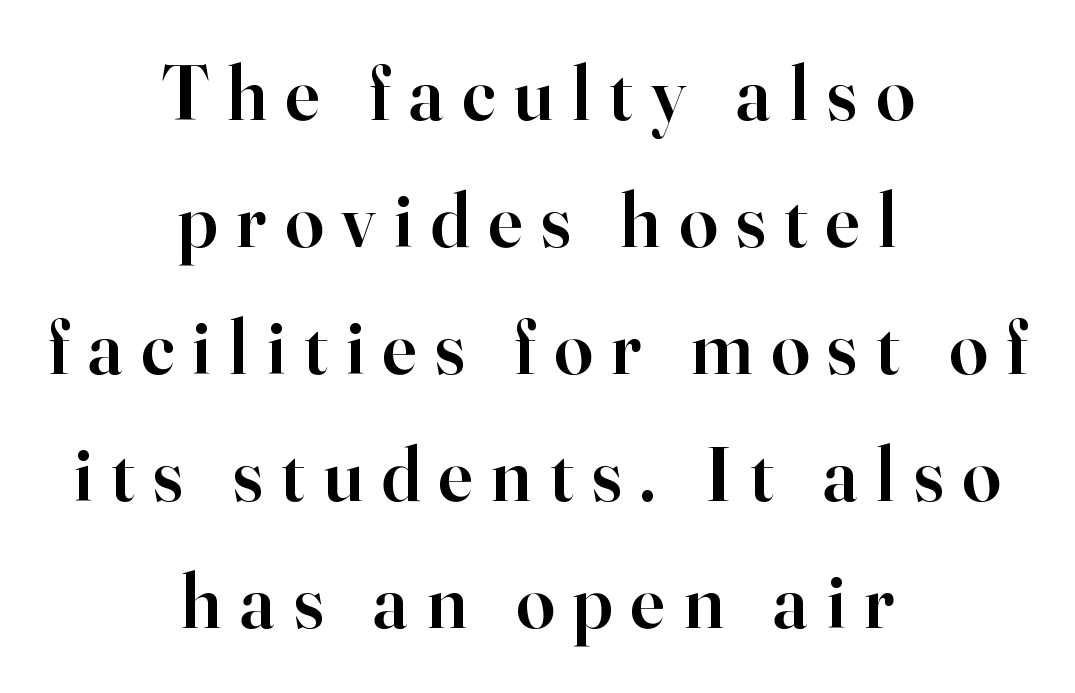
Q: Is the text bold? A: Semi-bold.
Q: Is the text italic (slanted)? A: No, it is upright.
Q: Is the typeface a serif or a sans-serif typeface? A: Serif.
Q: Is the text underlined? A: No.
Q: How is the paragraph aligned? A: Centered.
Q: Is the spacing between letters normal or unusually wide? A: Unusually wide.
Q: Is the spacing between lines tight, normal or loose? A: Normal.
Q: Width (condensed, normal, or wide)? A: Normal.
Q: Stroke contrast? A: High.
Q: x-height? A: Small.
Q: Monospaced? A: No.
